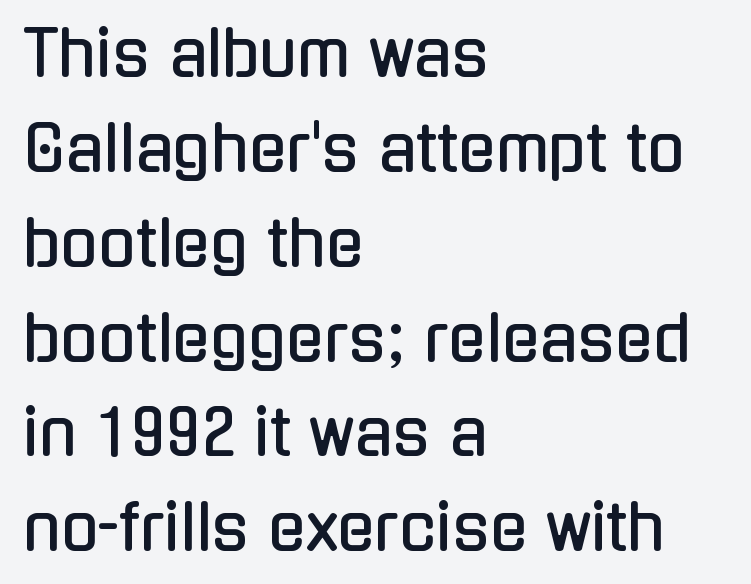
{"serif": "no", "italic": "no", "width": "condensed", "stroke_contrast": "low", "x_height": "medium", "monospaced": "no", "underline": "no", "align": "left", "line_spacing": "normal", "line_spacing_ratio": 1.53, "letter_spacing": "normal", "letter_spacing_em": 0.0, "glyph_px": 62}
